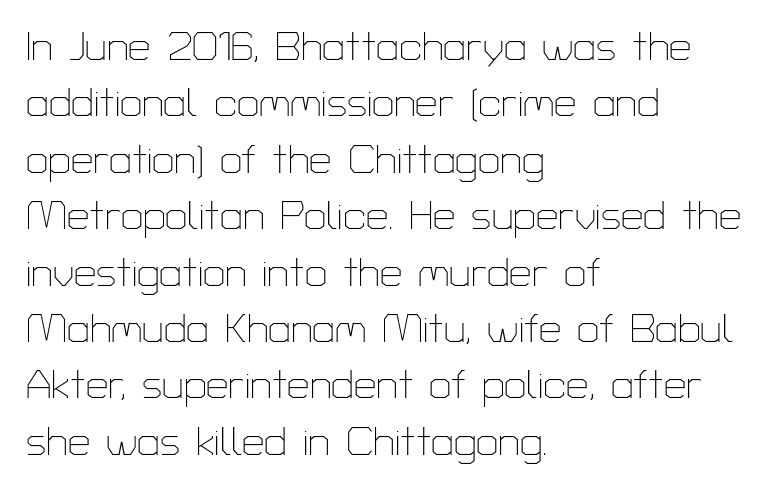
Standard letterfit; no display-style spreading of the glyphs. Type without underlining. The rendering uses natural spacing where letterforms have individual widths. The glyphs in this specimen are sans serif. The font's upright variant was chosen for this text. Students, observe: this is what conventionally led text looks like.
